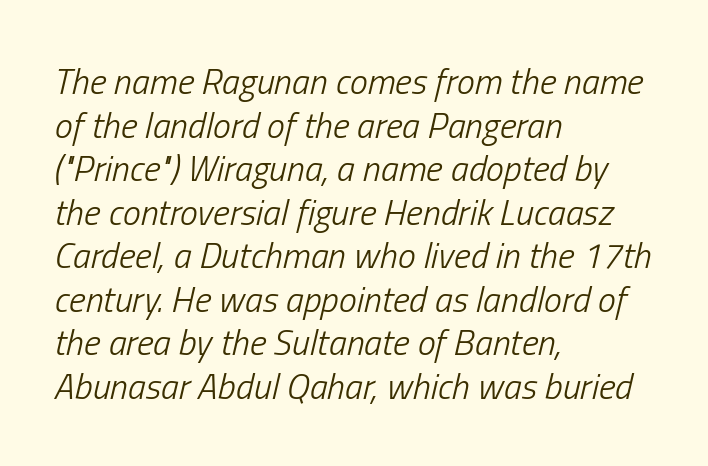
{"italic": "yes", "lean": "right", "slant_degrees": 13, "bold": "no", "weight": "light", "width": "condensed", "stroke_contrast": "low", "x_height": "medium", "monospaced": "no", "underline": "no", "align": "left", "line_spacing_ratio": 1.21, "letter_spacing": "normal", "letter_spacing_em": 0.0, "glyph_px": 36}
